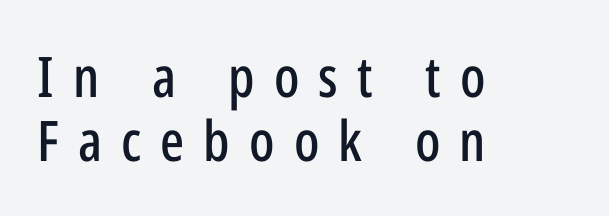
{"serif": "no", "italic": "no", "width": "condensed", "stroke_contrast": "low", "x_height": "medium", "monospaced": "no", "underline": "no", "align": "left", "line_spacing": "tight", "line_spacing_ratio": 1.15, "letter_spacing": "wide", "letter_spacing_em": 0.34, "glyph_px": 56}
